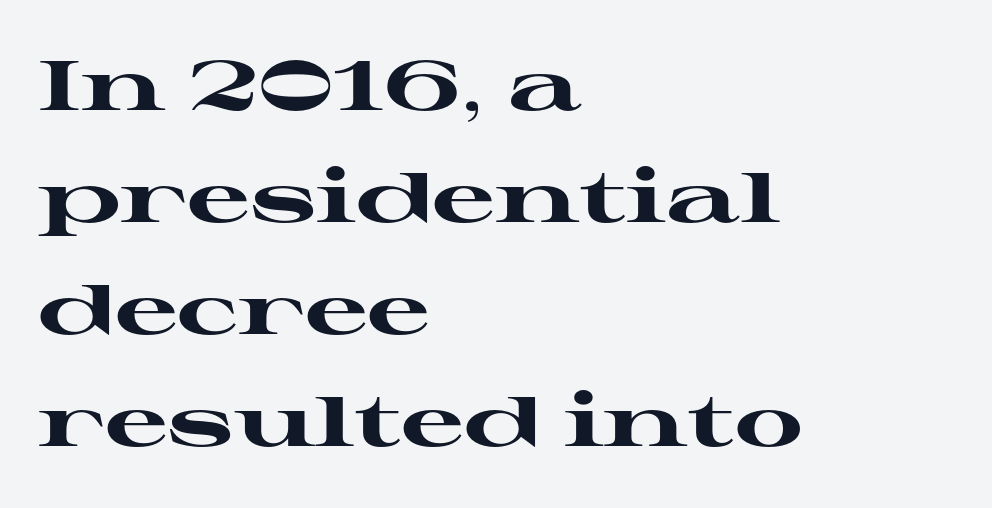
{"serif": "yes", "italic": "no", "bold": "yes", "weight": "heavy", "width": "wide", "stroke_contrast": "high", "x_height": "medium", "monospaced": "no", "underline": "no", "align": "left", "line_spacing": "normal", "line_spacing_ratio": 1.6, "letter_spacing": "normal", "letter_spacing_em": 0.0, "glyph_px": 70}
